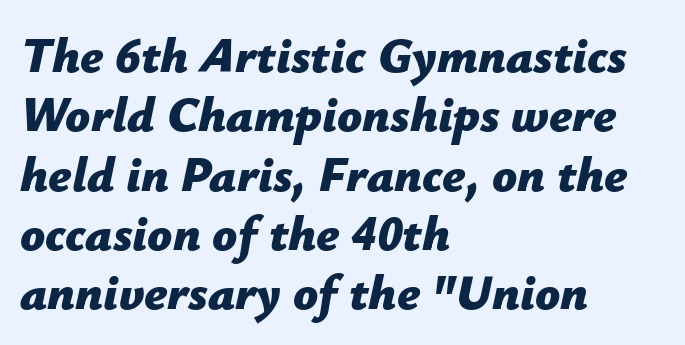
{"italic": "yes", "lean": "right", "slant_degrees": 12, "bold": "yes", "weight": "bold", "width": "normal", "stroke_contrast": "low", "x_height": "medium", "monospaced": "no", "underline": "no", "align": "left", "line_spacing_ratio": 1.21, "letter_spacing": "normal", "letter_spacing_em": 0.0, "glyph_px": 49}
